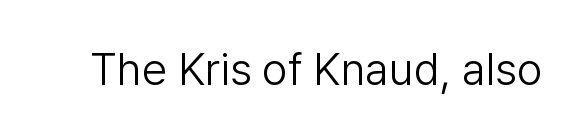
The image shows 45 px light sans-serif type, upright; set normal letter spacing, not underlined; low stroke contrast and a medium x-height.
